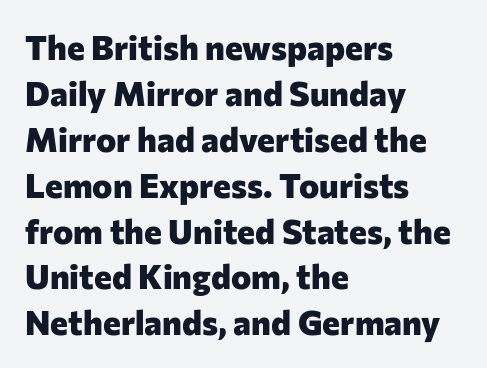
{"serif": "no", "italic": "no", "bold": "yes", "weight": "heavy", "width": "normal", "stroke_contrast": "low", "x_height": "medium", "monospaced": "no", "underline": "no", "align": "left", "line_spacing": "normal", "line_spacing_ratio": 1.35, "letter_spacing": "normal", "letter_spacing_em": 0.0, "glyph_px": 34}
